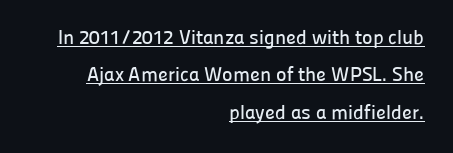
In CSS terms this would be text-align: right. Posture: straight, roman, zero tilt. The words here are underlined. The face used here is rendered with its standard letterfit.
